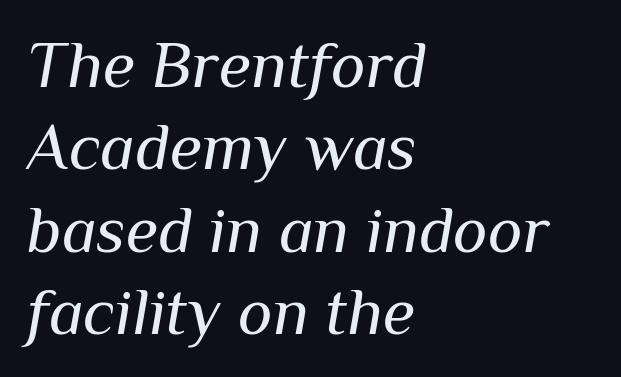
One glance says typical: line gaps are just what's usual. Tall strokes in this sample are angled rather than plumb. The words here are not underlined. Casual observation: everything's shoved over to the left. Each stroke keeps to a modest, everyday thickness or less.
